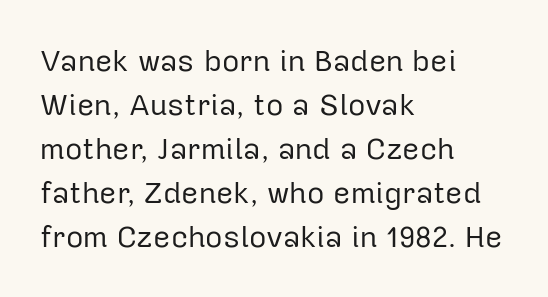
Q: Is the text bold? A: No.
Q: Is the text italic (slanted)? A: No, it is upright.
Q: Is the typeface a serif or a sans-serif typeface? A: Sans-serif.
Q: Is the text underlined? A: No.
Q: How is the paragraph aligned? A: Left-aligned.
Q: Is the spacing between letters normal or unusually wide? A: Normal.
Q: Is the spacing between lines tight, normal or loose? A: Normal.
Q: Width (condensed, normal, or wide)? A: Normal.
Q: Stroke contrast? A: Low.
Q: x-height? A: Medium.
Q: Monospaced? A: No.
